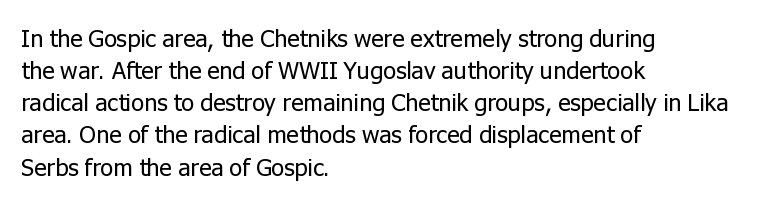
{"italic": "no", "bold": "no", "underline": "no", "align": "left", "line_spacing": "normal", "line_spacing_ratio": 1.34, "letter_spacing": "normal", "letter_spacing_em": 0.0, "glyph_px": 24}
